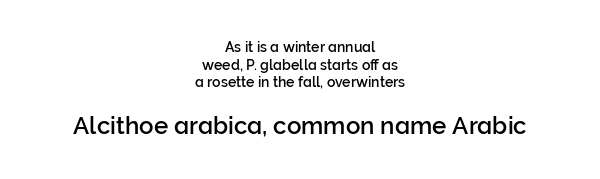
{"italic": "no", "underline": "no", "align": "center", "line_spacing": "normal", "line_spacing_ratio": 1.26, "letter_spacing": "normal", "letter_spacing_em": 0.0, "larger_block": "second", "size_ratio": 1.71, "glyph_px": 24}
